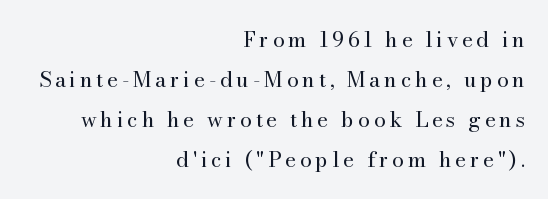
Q: Is the text bold? A: No.
Q: Is the text italic (slanted)? A: No, it is upright.
Q: Is the text underlined? A: No.
Q: How is the paragraph aligned? A: Right-aligned.
Q: Is the spacing between lines tight, normal or loose? A: Loose.
